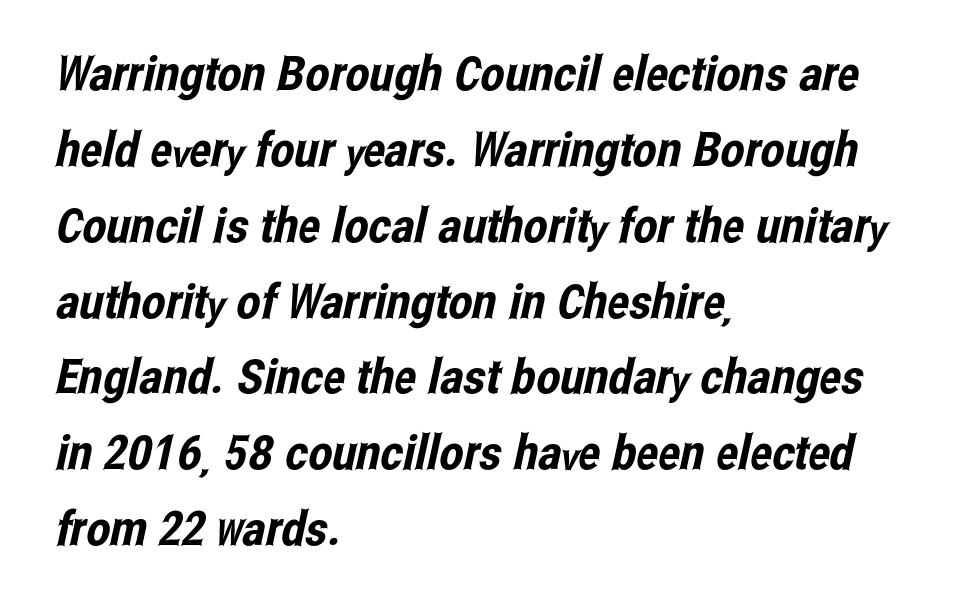
Q: Is the typeface a serif or a sans-serif typeface? A: Sans-serif.
Q: Is the text underlined? A: No.
Q: How is the paragraph aligned? A: Left-aligned.
Q: Is the spacing between letters normal or unusually wide? A: Normal.
Q: Is the spacing between lines tight, normal or loose? A: Normal.
Q: Width (condensed, normal, or wide)? A: Condensed.
Q: Stroke contrast? A: Low.
Q: x-height? A: Medium.
Q: Monospaced? A: No.
